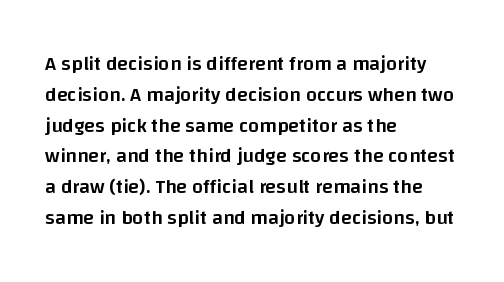
Strokes here are thickened, but only to semibold level. Successive baselines arrive at the customary interval. The axis of the letterforms is exactly vertical. Anything drawn beneath the words? Only blank space. Which margin do the lines hug? The left one — the right edge is uneven. This rendering leaves character spacing at its baseline value.
